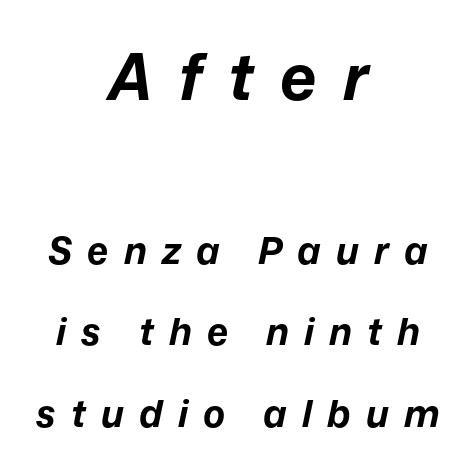
{"italic": "yes", "lean": "right", "slant_degrees": 12, "bold": "yes", "weight": "bold", "width": "normal", "stroke_contrast": "low", "x_height": "medium", "monospaced": "no", "underline": "no", "align": "center", "line_spacing": "loose", "line_spacing_ratio": 2.21, "letter_spacing": "wide", "letter_spacing_em": 0.41, "larger_block": "first", "size_ratio": 1.73, "glyph_px": 64}
